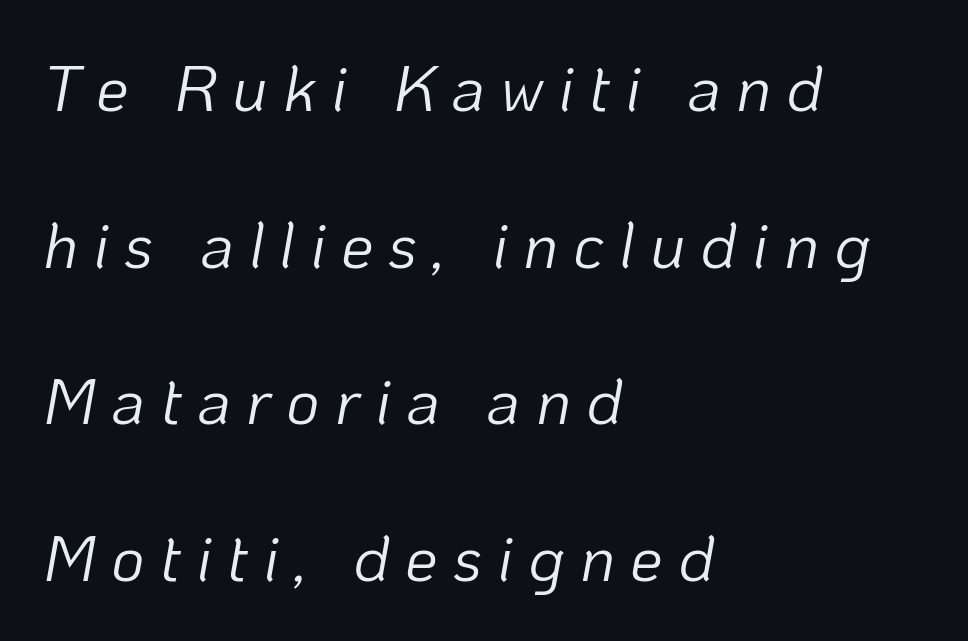
The space directly below the letters is spotless. Typeset ragged right — the left edge is the straight one. You could not count columns in this text — the font is proportionally spaced. Compared with typical body copy, the letter spacing here is much looser. Does the lettering tilt? It does — this is italic.
